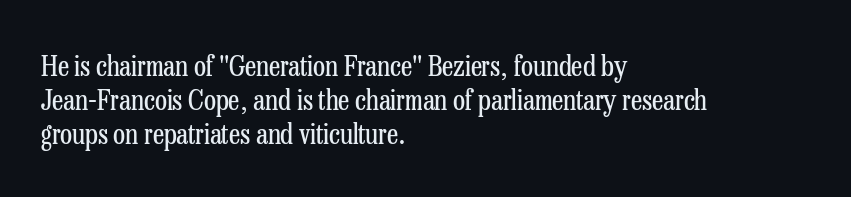
The image shows 28 px regular-weight, condensed serif type, upright; set left-aligned, line spacing 1.21x, normal letter spacing, not underlined; low stroke contrast and a medium x-height.
